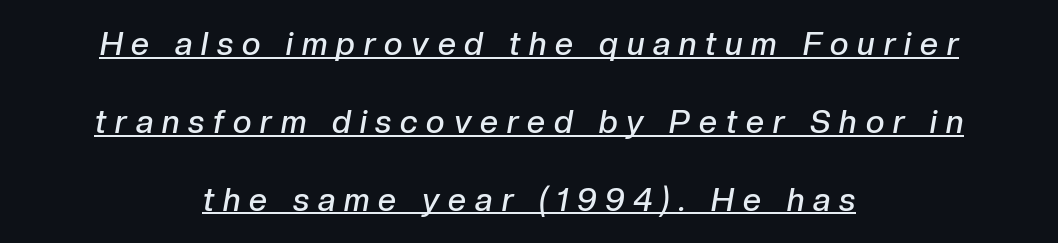
The image shows 32 px semibold type, italic (leaning right); set centered, loose line spacing (2.43x), unusually wide letter spacing (+0.28 em), underlined; low stroke contrast and a medium x-height.
